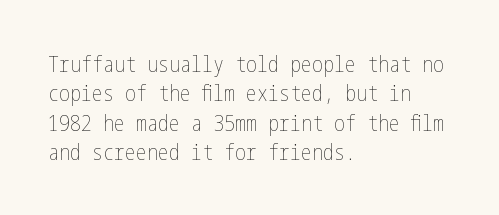
The image shows 22 px text type, upright; set left-aligned, normal line spacing (1.33x), normal letter spacing, not underlined.
